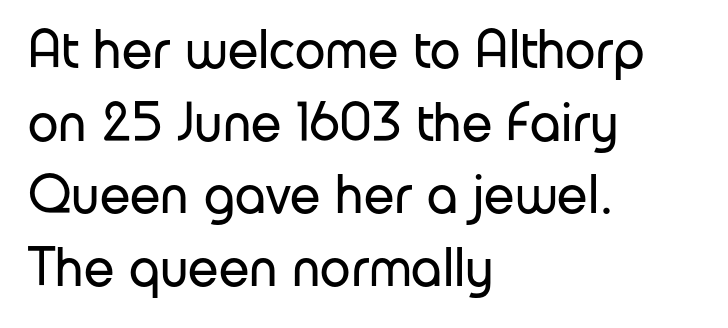
{"serif": "no", "italic": "no", "bold": "no", "weight": "regular", "width": "normal", "stroke_contrast": "low", "x_height": "medium", "monospaced": "no", "underline": "no", "align": "left", "line_spacing": "normal", "line_spacing_ratio": 1.32, "letter_spacing": "normal", "letter_spacing_em": 0.0, "glyph_px": 55}
